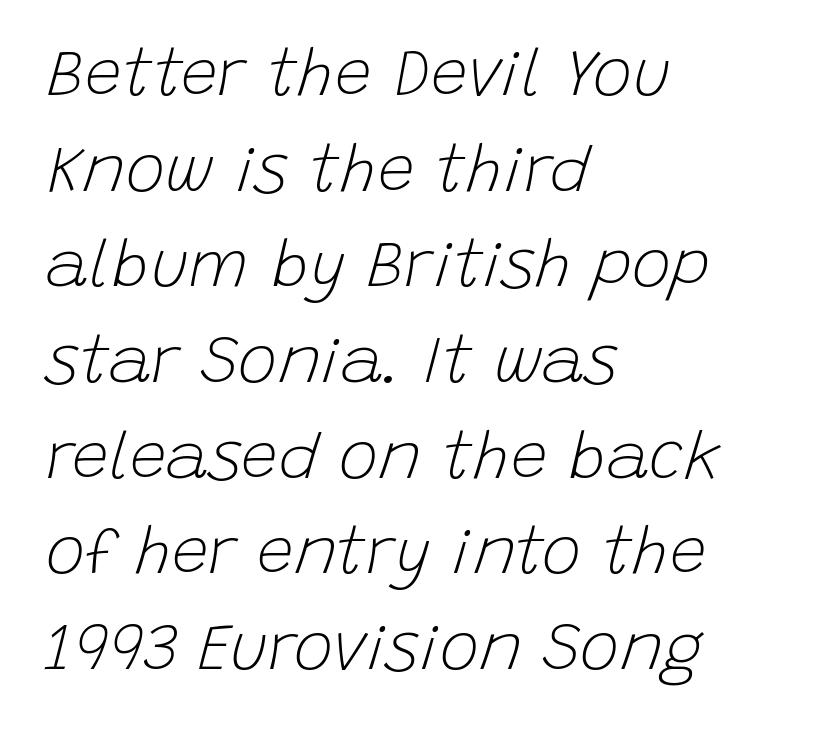
The image shows 66 px light type, italic (leaning right); set left-aligned, normal line spacing (1.45x), normal letter spacing, not underlined; low stroke contrast and a large x-height.
